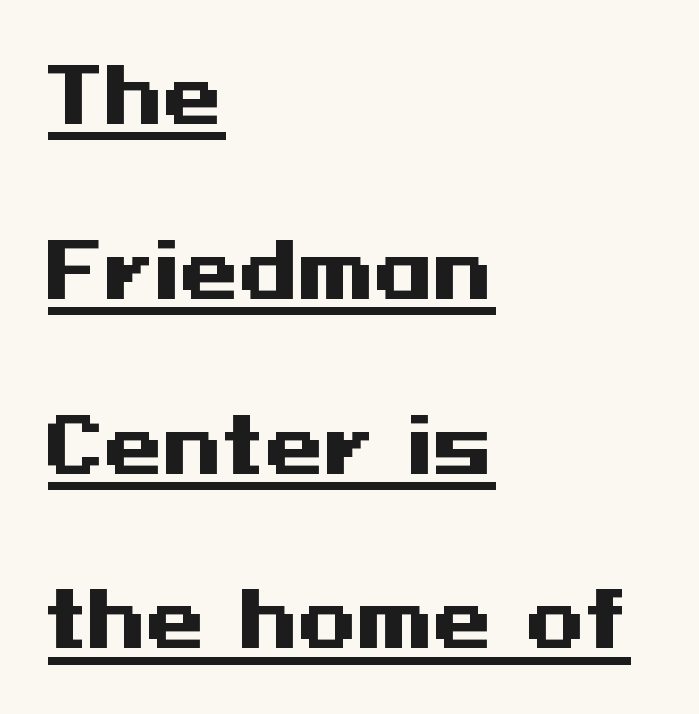
Q: Is the text bold? A: Yes.
Q: Is the text italic (slanted)? A: No, it is upright.
Q: Is the typeface a serif or a sans-serif typeface? A: Sans-serif.
Q: Is the text underlined? A: Yes.
Q: How is the paragraph aligned? A: Left-aligned.
Q: Is the spacing between letters normal or unusually wide? A: Normal.
Q: Is the spacing between lines tight, normal or loose? A: Loose.
Q: Width (condensed, normal, or wide)? A: Wide.
Q: Stroke contrast? A: Medium.
Q: x-height? A: Medium.
